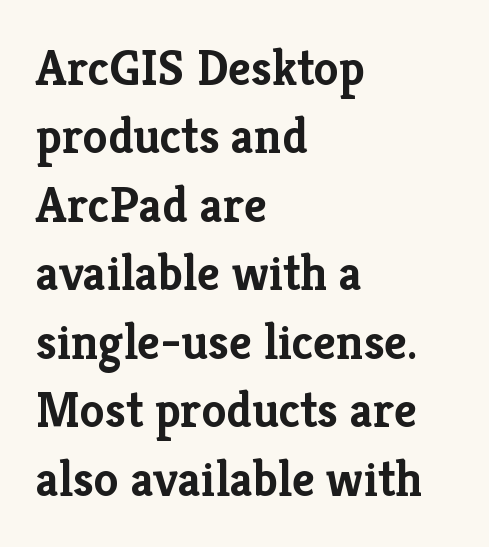
Q: Is the text bold? A: Yes.
Q: Is the text italic (slanted)? A: No, it is upright.
Q: Is the typeface a serif or a sans-serif typeface? A: Serif.
Q: Is the text underlined? A: No.
Q: How is the paragraph aligned? A: Left-aligned.
Q: Is the spacing between letters normal or unusually wide? A: Normal.
Q: Is the spacing between lines tight, normal or loose? A: Normal.
Q: Width (condensed, normal, or wide)? A: Normal.
Q: Stroke contrast? A: Low.
Q: x-height? A: Medium.
Q: Monospaced? A: No.
